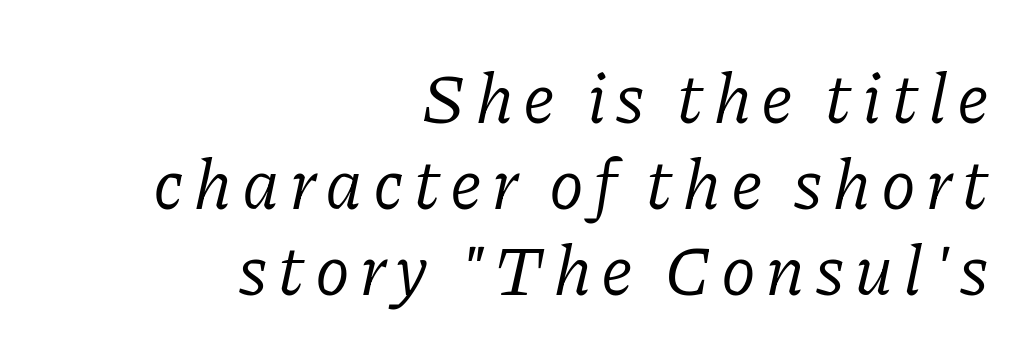
Q: Is the text bold? A: No.
Q: Is the text italic (slanted)? A: Yes, it leans right by about 11 degrees.
Q: Is the typeface a serif or a sans-serif typeface? A: Serif.
Q: Is the text underlined? A: No.
Q: How is the paragraph aligned? A: Right-aligned.
Q: Width (condensed, normal, or wide)? A: Normal.
Q: Stroke contrast? A: Low.
Q: x-height? A: Medium.
Q: Monospaced? A: No.
